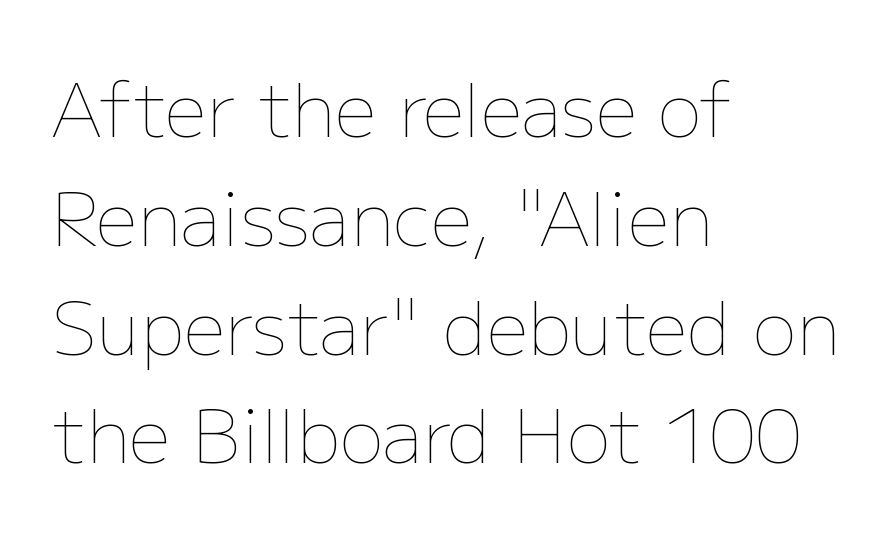
{"italic": "no", "bold": "no", "weight": "thin", "width": "normal", "stroke_contrast": "low", "x_height": "medium", "monospaced": "no", "underline": "no", "align": "left", "line_spacing": "normal", "line_spacing_ratio": 1.47, "letter_spacing": "normal", "letter_spacing_em": 0.0, "glyph_px": 74}
